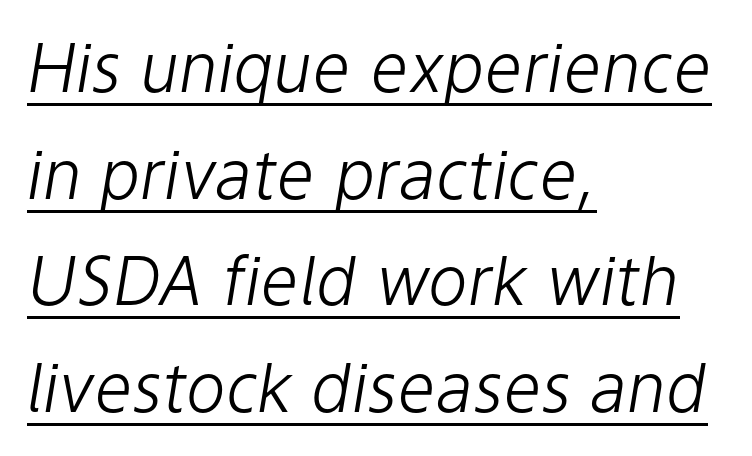
{"italic": "yes", "lean": "right", "slant_degrees": 9, "bold": "no", "weight": "light", "width": "normal", "stroke_contrast": "low", "x_height": "medium", "monospaced": "no", "underline": "yes", "align": "left", "line_spacing": "normal", "line_spacing_ratio": 1.59, "letter_spacing": "normal", "letter_spacing_em": 0.0, "glyph_px": 67}
